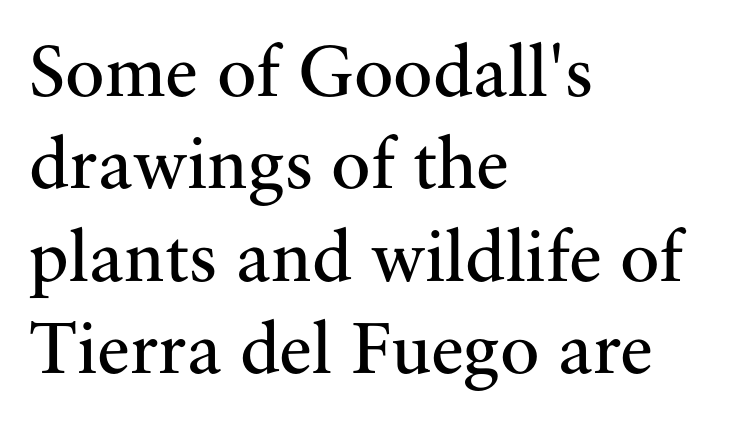
The image shows 74 px regular-weight serif type, upright; set left-aligned, normal line spacing (1.25x), normal letter spacing, not underlined; medium stroke contrast and a small x-height.
